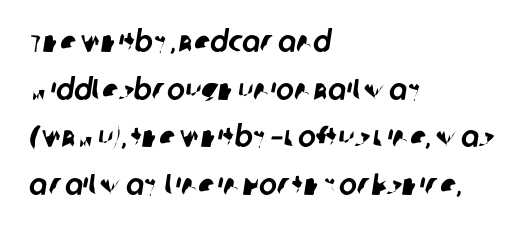
The image shows 30 px sans-serif type; set left-aligned, normal line spacing (1.59x), normal letter spacing, not underlined; low stroke contrast and a large x-height.
